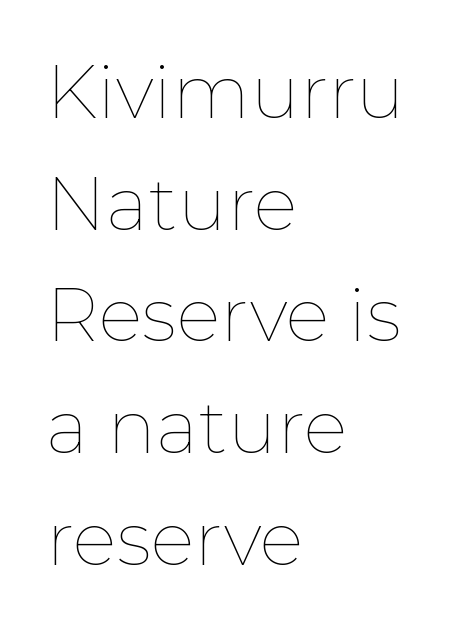
Q: Is the text bold? A: No.
Q: Is the text italic (slanted)? A: No, it is upright.
Q: Is the text underlined? A: No.
Q: How is the paragraph aligned? A: Left-aligned.
Q: Is the spacing between letters normal or unusually wide? A: Normal.
Q: Is the spacing between lines tight, normal or loose? A: Normal.
Q: Width (condensed, normal, or wide)? A: Normal.
Q: Stroke contrast? A: Low.
Q: x-height? A: Medium.
Q: Monospaced? A: No.
